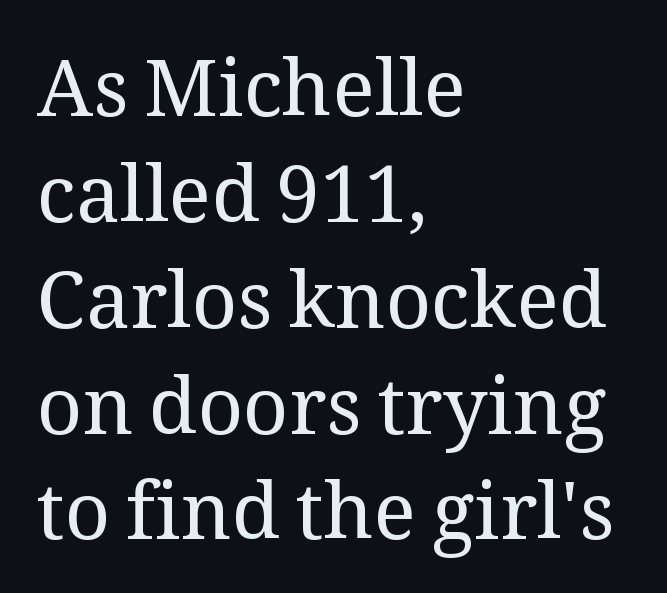
Q: Is the text bold? A: No.
Q: Is the text italic (slanted)? A: No, it is upright.
Q: Is the typeface a serif or a sans-serif typeface? A: Serif.
Q: Is the text underlined? A: No.
Q: How is the paragraph aligned? A: Left-aligned.
Q: Is the spacing between letters normal or unusually wide? A: Normal.
Q: Is the spacing between lines tight, normal or loose? A: Normal.
Q: Width (condensed, normal, or wide)? A: Normal.
Q: Stroke contrast? A: Medium.
Q: x-height? A: Medium.
Q: Monospaced? A: No.
